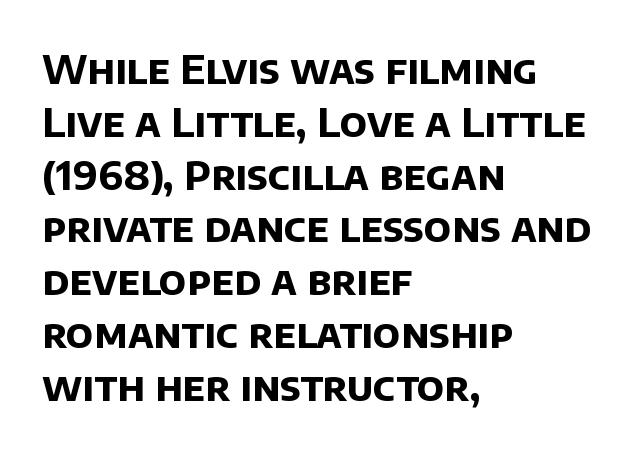
The image shows 40 px bold sans-serif type; set left-aligned, normal line spacing (1.32x), normal letter spacing, not underlined; low stroke contrast and a large x-height.
